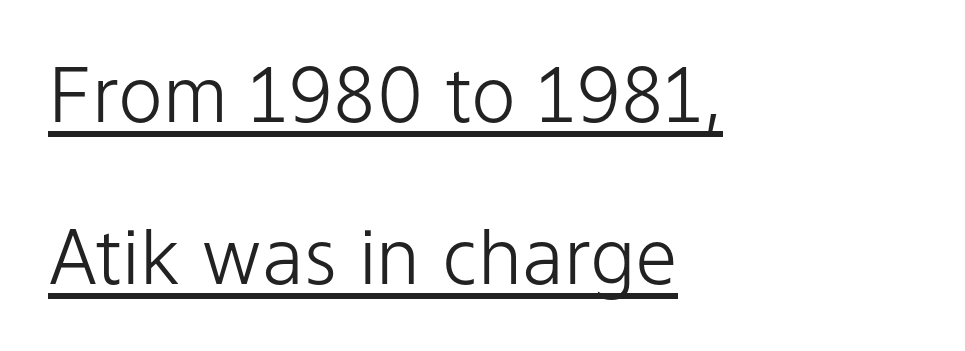
{"serif": "no", "italic": "no", "bold": "no", "weight": "light", "width": "normal", "stroke_contrast": "low", "x_height": "medium", "monospaced": "no", "underline": "yes", "align": "left", "line_spacing": "loose", "line_spacing_ratio": 2.13, "letter_spacing": "normal", "letter_spacing_em": 0.0, "glyph_px": 76}
